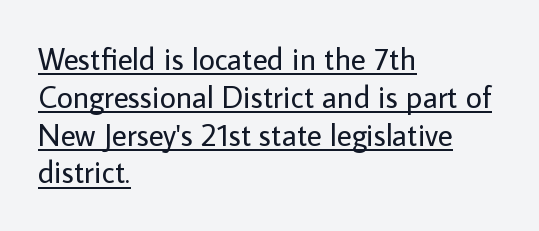
{"serif": "no", "italic": "no", "bold": "no", "weight": "regular", "width": "normal", "stroke_contrast": "low", "x_height": "medium", "monospaced": "no", "underline": "yes", "align": "left", "line_spacing_ratio": 1.22, "letter_spacing": "normal", "letter_spacing_em": 0.0, "glyph_px": 31}
